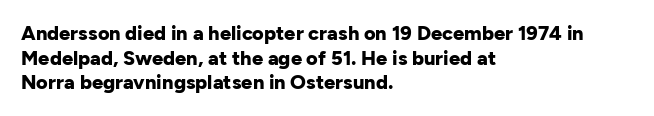
{"italic": "no", "bold": "yes", "underline": "no", "align": "left", "line_spacing_ratio": 1.23, "letter_spacing": "normal", "letter_spacing_em": 0.0, "glyph_px": 20}
